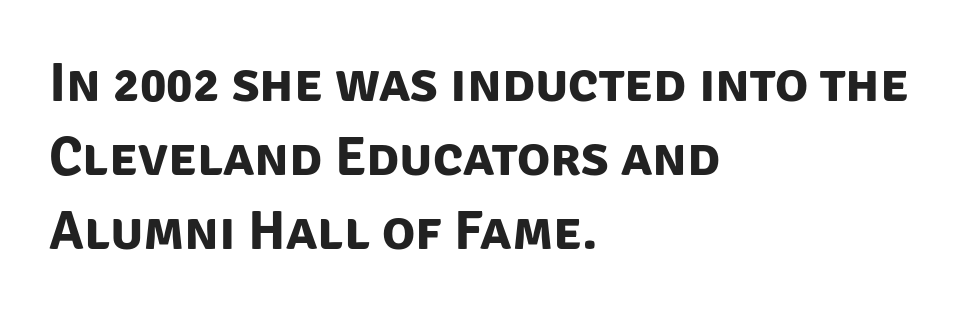
Q: Is the text bold? A: Yes.
Q: Is the typeface a serif or a sans-serif typeface? A: Sans-serif.
Q: Is the text underlined? A: No.
Q: How is the paragraph aligned? A: Left-aligned.
Q: Is the spacing between letters normal or unusually wide? A: Normal.
Q: Is the spacing between lines tight, normal or loose? A: Normal.
Q: Width (condensed, normal, or wide)? A: Normal.
Q: Stroke contrast? A: Low.
Q: x-height? A: Large.
Q: Monospaced? A: No.
